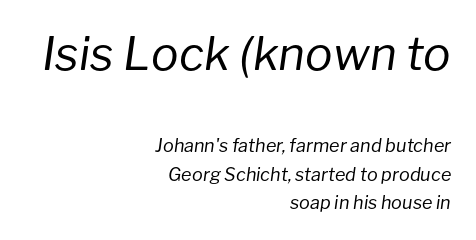
{"italic": "yes", "lean": "right", "slant_degrees": 8, "bold": "no", "weight": "regular", "width": "normal", "stroke_contrast": "low", "x_height": "medium", "monospaced": "no", "underline": "no", "align": "right", "line_spacing": "normal", "line_spacing_ratio": 1.58, "letter_spacing": "normal", "letter_spacing_em": 0.0, "larger_block": "first", "size_ratio": 2.56, "glyph_px": 46}
